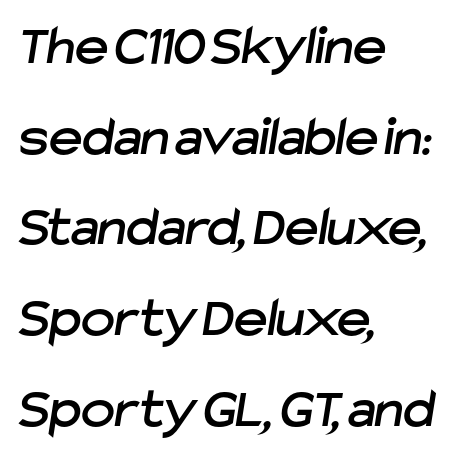
The image shows 57 px sans-serif type; set left-aligned, normal line spacing (1.59x), normal letter spacing, not underlined; low stroke contrast and a medium x-height.
